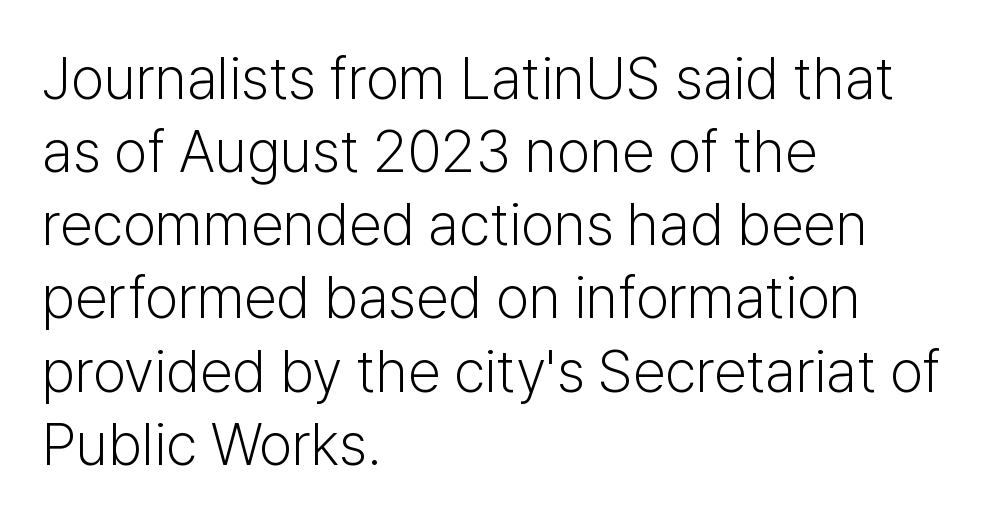
Plain, unruled lines of type. Note the varied advance widths — an 'i' is clearly narrower than an 'm'. Nobody touched the tracking dial on this one. Does the lettering tilt? It doesn't — this is upright. Where is the straight margin? On the left. Unbolded letterforms with no extra heft.
